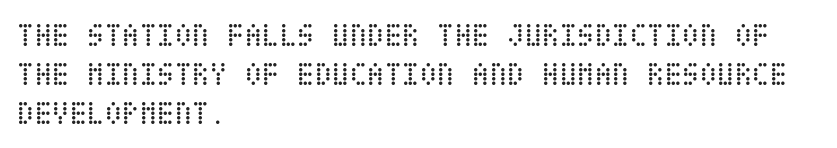
Each stroke keeps to a modest, everyday thickness or less. Caption: multi-line text, flush left, ragged right. Bare-footed words on every line. A typesetter would call this zero additional tracking.
